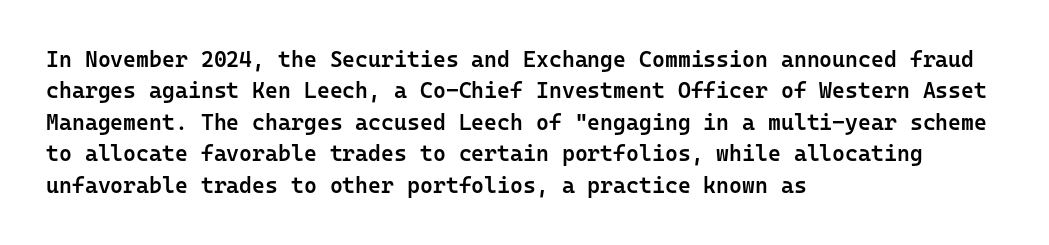
{"italic": "no", "bold": "semi", "underline": "no", "align": "left", "line_spacing": "normal", "line_spacing_ratio": 1.43, "letter_spacing": "normal", "letter_spacing_em": 0.0, "glyph_px": 22}
